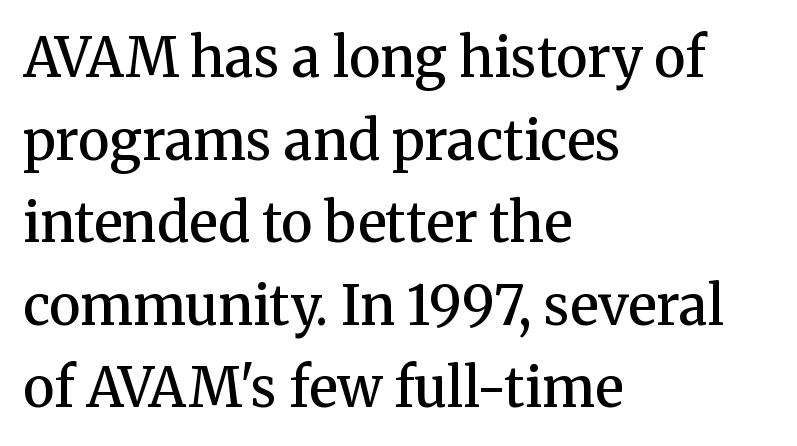
Q: Is the text bold? A: Semi-bold.
Q: Is the text italic (slanted)? A: No, it is upright.
Q: Is the typeface a serif or a sans-serif typeface? A: Serif.
Q: Is the text underlined? A: No.
Q: How is the paragraph aligned? A: Left-aligned.
Q: Is the spacing between letters normal or unusually wide? A: Normal.
Q: Is the spacing between lines tight, normal or loose? A: Normal.
Q: Width (condensed, normal, or wide)? A: Normal.
Q: Stroke contrast? A: Medium.
Q: x-height? A: Medium.
Q: Monospaced? A: No.
